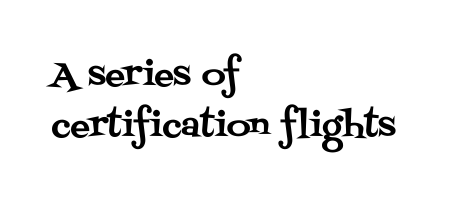
{"serif": "yes", "italic": "no", "width": "normal", "stroke_contrast": "medium", "x_height": "large", "monospaced": "no", "underline": "no", "align": "left", "line_spacing": "normal", "line_spacing_ratio": 1.55, "letter_spacing": "normal", "letter_spacing_em": 0.0, "glyph_px": 33}
